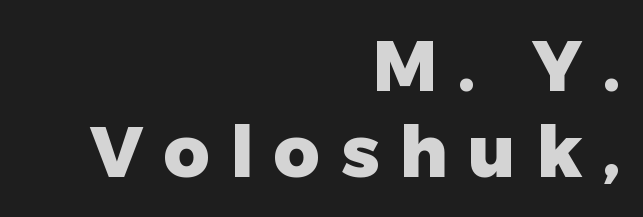
The image shows 71 px heavy sans-serif type, upright; set right-aligned, line spacing 1.21x, unusually wide letter spacing (+0.29 em), not underlined; low stroke contrast and a medium x-height.
